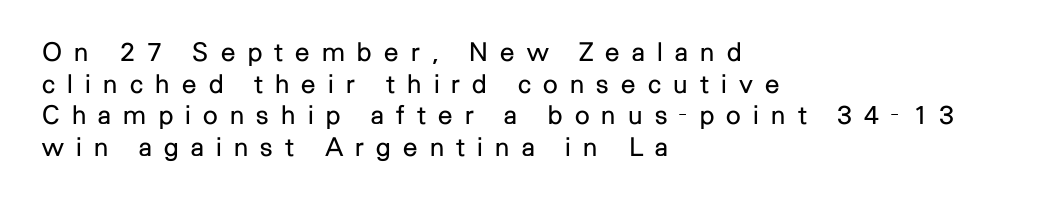
Q: Is the text bold? A: No.
Q: Is the text italic (slanted)? A: No, it is upright.
Q: Is the text underlined? A: No.
Q: How is the paragraph aligned? A: Left-aligned.
Q: Is the spacing between letters normal or unusually wide? A: Unusually wide.
